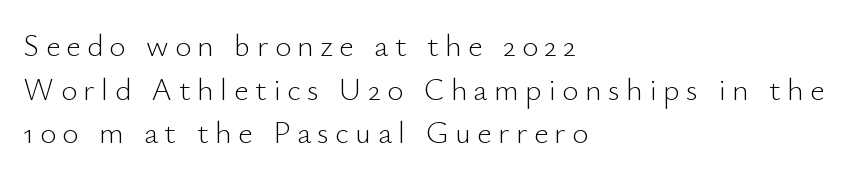
The image shows 31 px light sans-serif type, upright; set left-aligned, normal line spacing (1.41x), unusually wide letter spacing (+0.21 em), not underlined; low stroke contrast and a small x-height.
